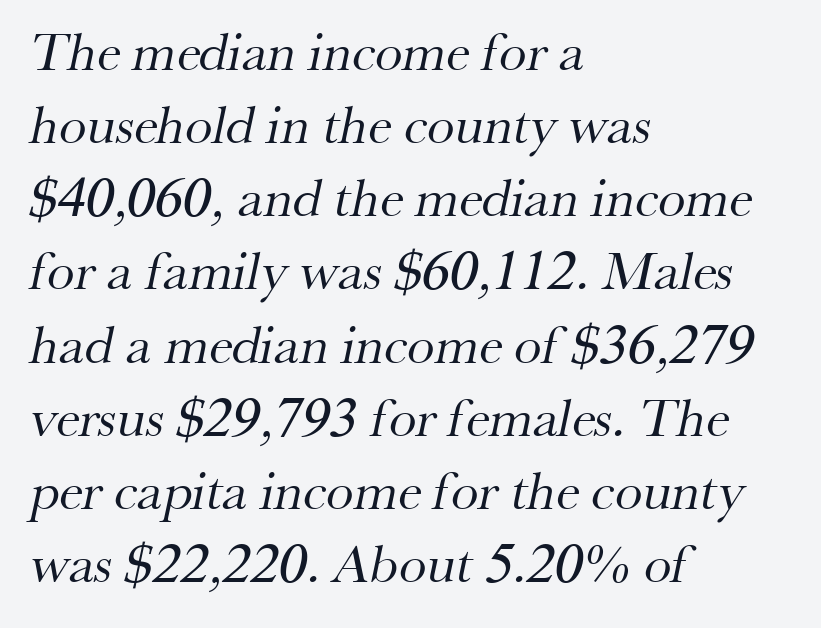
The gap between lines stays unmarked. Ink coverage per letter is moderate at most. Spacing verdict: proportional, widths tailored to each character. One glance says typical: line gaps are just what's usual.
